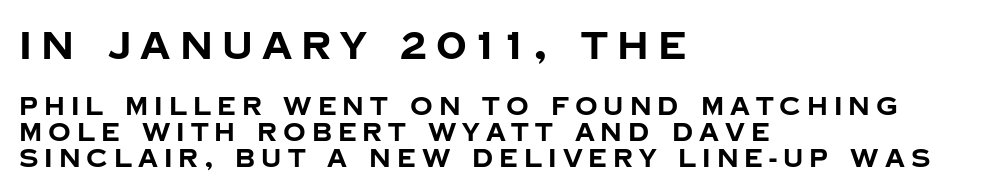
Q: Is the text bold? A: Yes.
Q: Is the text italic (slanted)? A: No, it is upright.
Q: Is the typeface a serif or a sans-serif typeface? A: Sans-serif.
Q: Is the text underlined? A: No.
Q: How is the paragraph aligned? A: Left-aligned.
Q: Is the spacing between letters normal or unusually wide? A: Unusually wide.
Q: Is the spacing between lines tight, normal or loose? A: Tight.
Q: Which block of text is set in a larger size, the first (top) or the second (bottom)? A: The first (top) one.
Q: Width (condensed, normal, or wide)? A: Normal.
Q: Stroke contrast? A: Low.
Q: x-height? A: Large.
Q: Monospaced? A: No.
